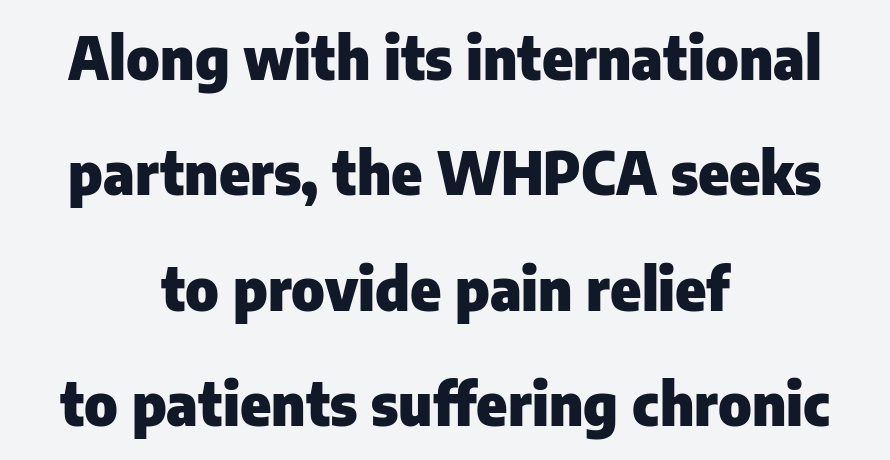
The image shows 58 px heavy sans-serif type, upright; set centered, loose line spacing (1.99x), normal letter spacing, not underlined; low stroke contrast and a medium x-height.
